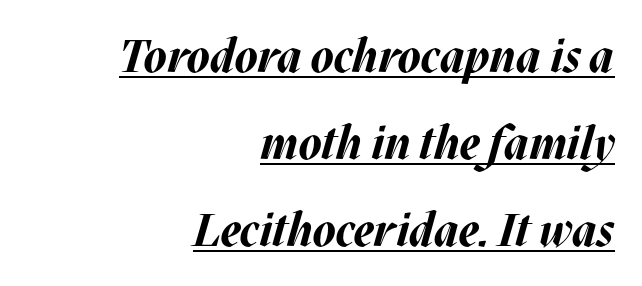
The image shows 46 px bold type, italic (leaning right); set right-aligned, line spacing 1.89x, normal letter spacing, underlined; medium stroke contrast and a large x-height.
